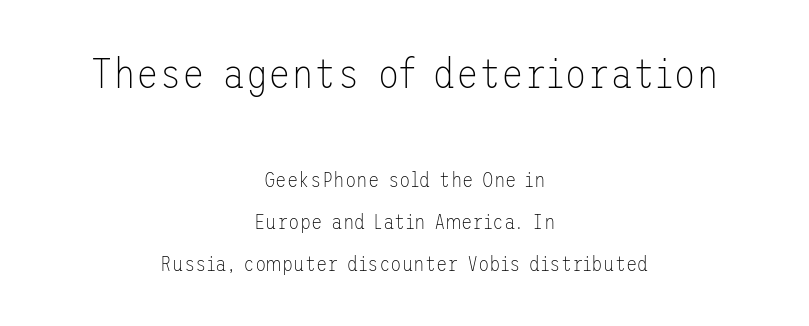
Q: Is the text bold? A: No.
Q: Is the text italic (slanted)? A: No, it is upright.
Q: Is the typeface a serif or a sans-serif typeface? A: Sans-serif.
Q: Is the text underlined? A: No.
Q: How is the paragraph aligned? A: Centered.
Q: Is the spacing between letters normal or unusually wide? A: Normal.
Q: Is the spacing between lines tight, normal or loose? A: Loose.
Q: Which block of text is set in a larger size, the first (top) or the second (bottom)? A: The first (top) one.
Q: Width (condensed, normal, or wide)? A: Normal.
Q: Stroke contrast? A: Low.
Q: x-height? A: Medium.
